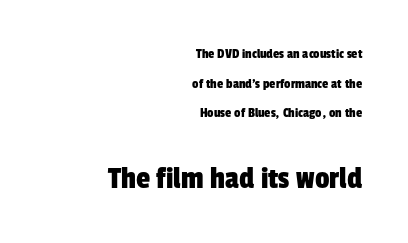
The letters sit at their default tracking, neither squeezed nor spread. The text was rendered using a sans face with plain stroke endings. This sample has the flowing, uneven cadence of proportional lettering. Reading down the column, the eye jumps a long way to each next line. Unmarked baselines from the first word to the last. Teacher's note: observe the even right margin — that is flush-right alignment.
